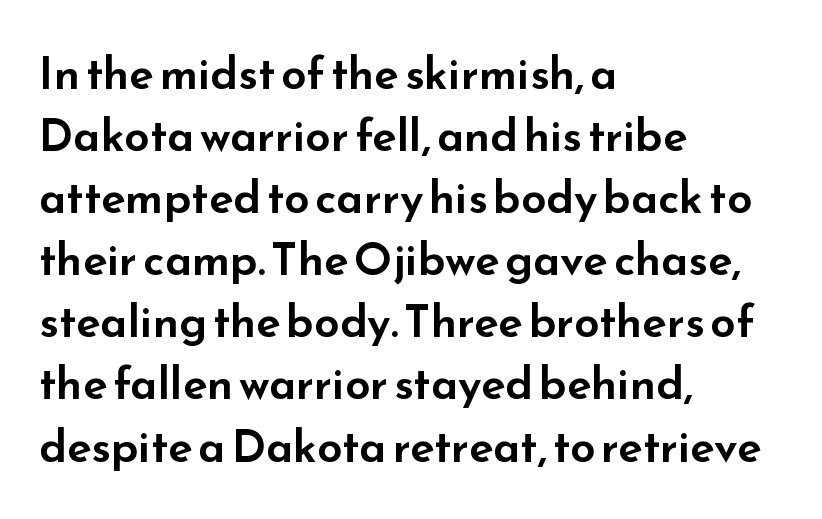
Q: Is the text italic (slanted)? A: No, it is upright.
Q: Is the typeface a serif or a sans-serif typeface? A: Sans-serif.
Q: Is the text underlined? A: No.
Q: How is the paragraph aligned? A: Left-aligned.
Q: Is the spacing between letters normal or unusually wide? A: Normal.
Q: Is the spacing between lines tight, normal or loose? A: Normal.
Q: Width (condensed, normal, or wide)? A: Wide.
Q: Stroke contrast? A: Low.
Q: x-height? A: Small.
Q: Monospaced? A: No.
